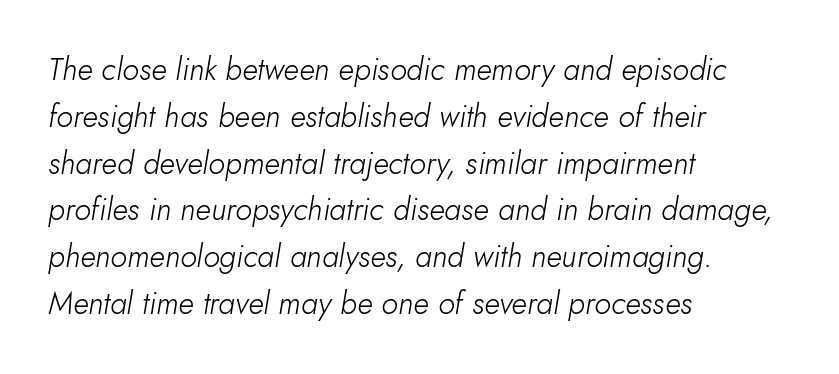
The image shows 31 px light type, italic (leaning right); set left-aligned, normal line spacing (1.51x), normal letter spacing, not underlined; low stroke contrast and a small x-height.
